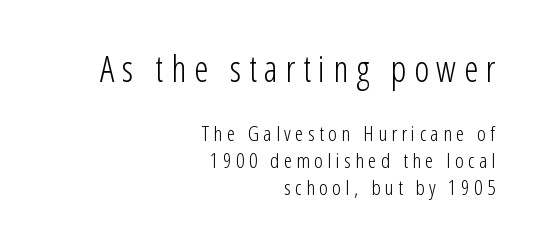
The image shows 36 px light, condensed sans-serif type, upright; set right-aligned, normal line spacing (1.29x), unusually wide letter spacing (+0.21 em), not underlined; the first (top) block is 1.71x larger; low stroke contrast and a medium x-height.
